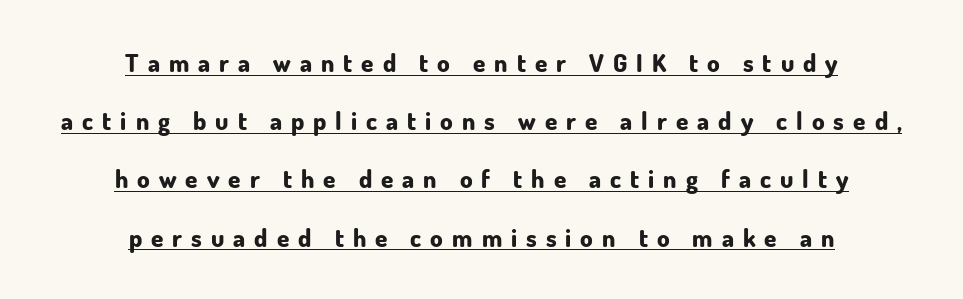
Q: Is the text bold? A: Yes.
Q: Is the text italic (slanted)? A: No, it is upright.
Q: Is the text underlined? A: Yes.
Q: How is the paragraph aligned? A: Centered.
Q: Is the spacing between letters normal or unusually wide? A: Unusually wide.
Q: Is the spacing between lines tight, normal or loose? A: Loose.
